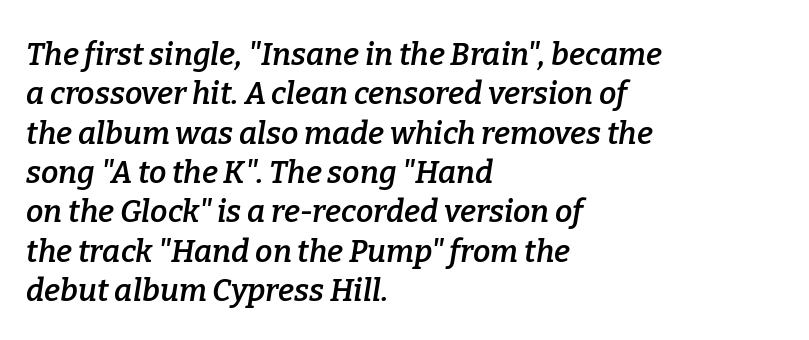
The face used here is rendered with its standard letterfit. Italic? Definitely — the glyphs are oblique. Each line starts at the same left margin while the right side varies. No word sits above an underline. The block of text has a typical density, with ordinary space between rows. Each glyph is drawn with semibold strokes, heavier than normal yet not fully bold.
